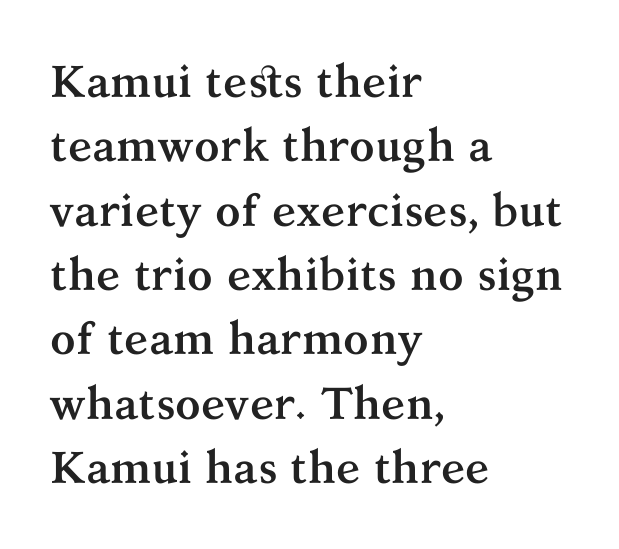
The image shows 45 px semibold serif type, upright; set left-aligned, normal line spacing (1.43x), normal letter spacing, not underlined; medium stroke contrast and a medium x-height.
